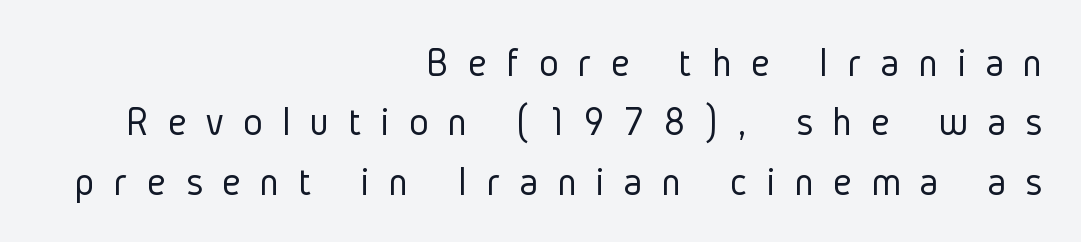
Q: Is the text bold? A: No.
Q: Is the text italic (slanted)? A: No, it is upright.
Q: Is the typeface a serif or a sans-serif typeface? A: Sans-serif.
Q: Is the text underlined? A: No.
Q: How is the paragraph aligned? A: Right-aligned.
Q: Is the spacing between letters normal or unusually wide? A: Unusually wide.
Q: Is the spacing between lines tight, normal or loose? A: Normal.
Q: Width (condensed, normal, or wide)? A: Condensed.
Q: Stroke contrast? A: Low.
Q: x-height? A: Medium.
Q: Monospaced? A: No.
